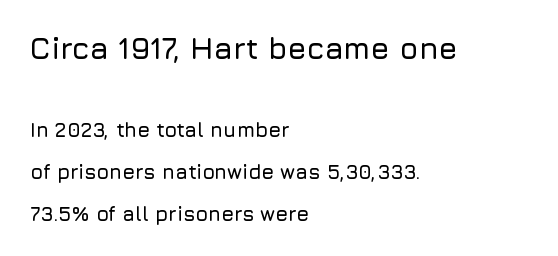
The image shows 30 px sans-serif type, upright; set left-aligned, loose line spacing (2.1x), normal letter spacing, not underlined; the first (top) block is 1.5x larger; low stroke contrast and a medium x-height.
